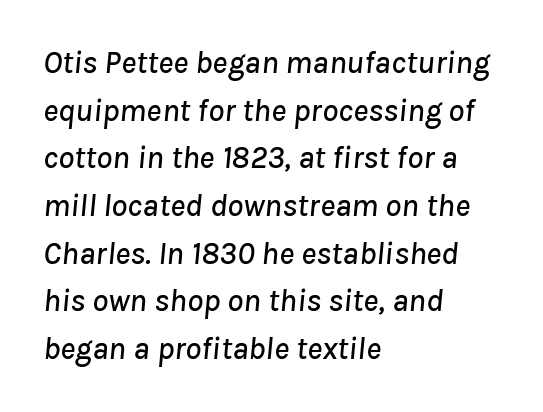
The image shows 32 px text type, italic (leaning right); set left-aligned, normal line spacing (1.49x), normal letter spacing, not underlined; low stroke contrast and a medium x-height.
